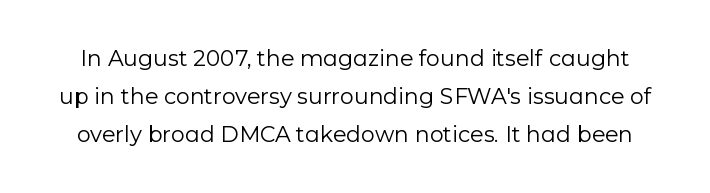
The lettering stays uniformly vertical, giving the passage a roman look. Letter spacing: default. The typeface has the unassuming heft of standard copy or less. The passage shown is not underscored anywhere.
